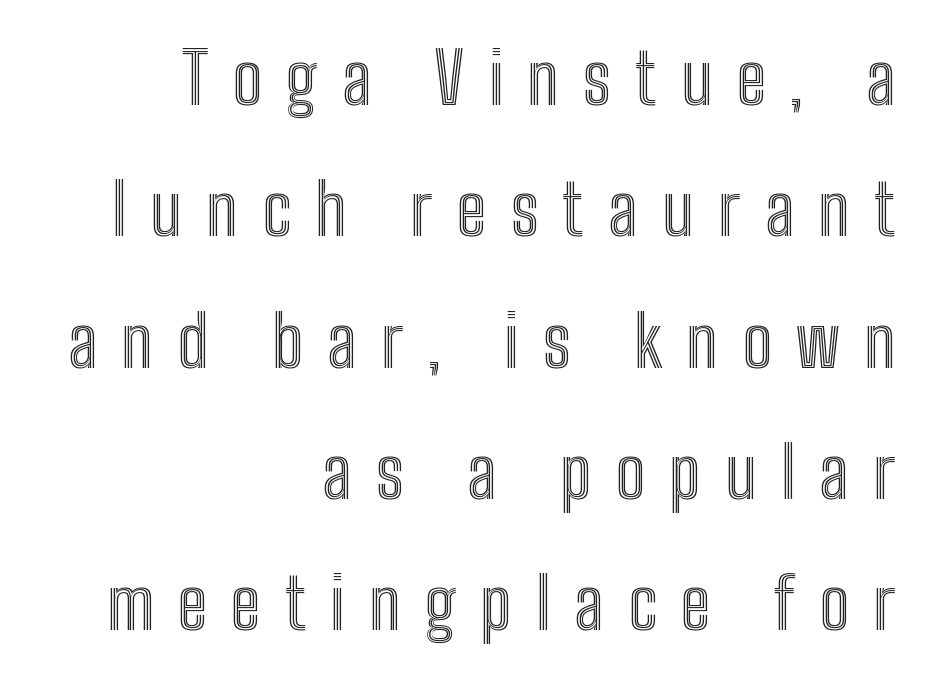
Q: Is the text italic (slanted)? A: No, it is upright.
Q: Is the text underlined? A: No.
Q: How is the paragraph aligned? A: Right-aligned.
Q: Is the spacing between letters normal or unusually wide? A: Unusually wide.
Q: Width (condensed, normal, or wide)? A: Condensed.
Q: x-height? A: Medium.
Q: Monospaced? A: No.
